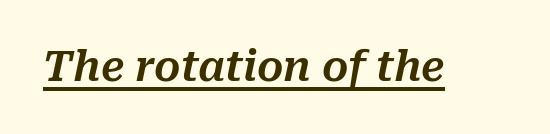
{"italic": "yes", "lean": "right", "slant_degrees": 10, "width": "normal", "stroke_contrast": "medium", "x_height": "medium", "monospaced": "no", "underline": "yes", "letter_spacing": "normal", "letter_spacing_em": 0.0, "glyph_px": 41}
